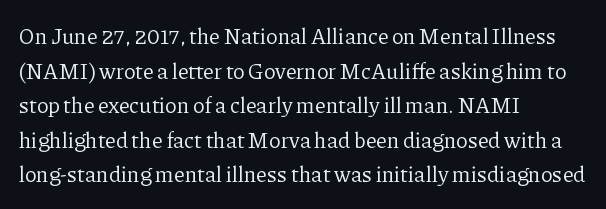
Q: Is the text bold? A: No.
Q: Is the text italic (slanted)? A: No, it is upright.
Q: Is the text underlined? A: No.
Q: How is the paragraph aligned? A: Left-aligned.
Q: Is the spacing between letters normal or unusually wide? A: Normal.
Q: Is the spacing between lines tight, normal or loose? A: Normal.
